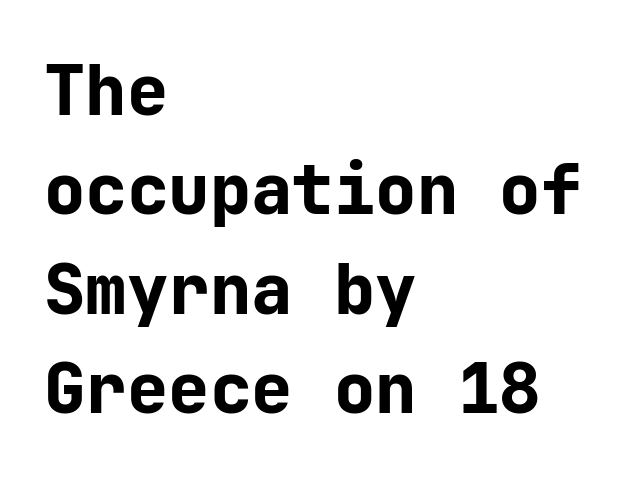
The image shows 69 px bold sans-serif type, upright; set left-aligned, normal line spacing (1.44x), normal letter spacing, not underlined; low stroke contrast and a medium x-height.
